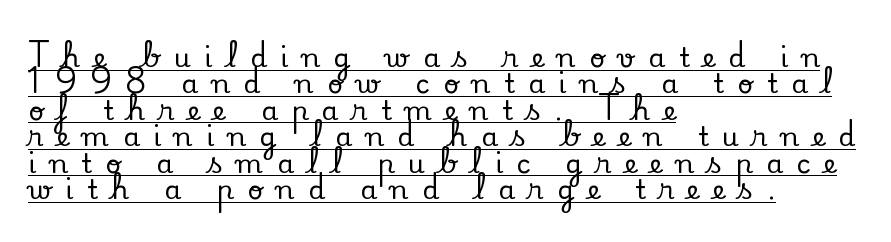
{"italic": "no", "underline": "yes", "align": "left", "line_spacing": "tight", "line_spacing_ratio": 0.98, "letter_spacing": "wide", "letter_spacing_em": 0.5, "glyph_px": 27}
